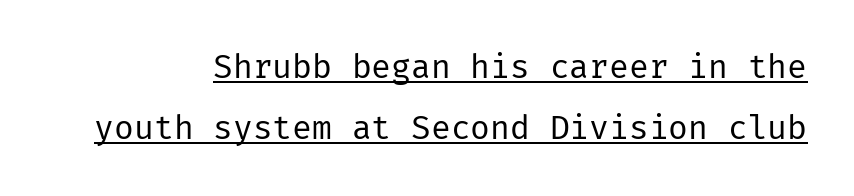
{"serif": "no", "italic": "no", "bold": "no", "weight": "regular", "width": "normal", "stroke_contrast": "low", "x_height": "medium", "underline": "yes", "line_spacing_ratio": 1.86, "letter_spacing": "normal", "letter_spacing_em": 0.0, "glyph_px": 33}
